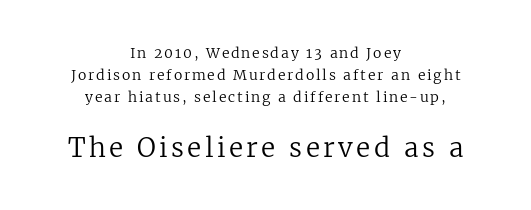
The image shows 26 px text type, upright; set centered, normal line spacing (1.58x), not underlined; the second (bottom) block is 1.86x larger.
